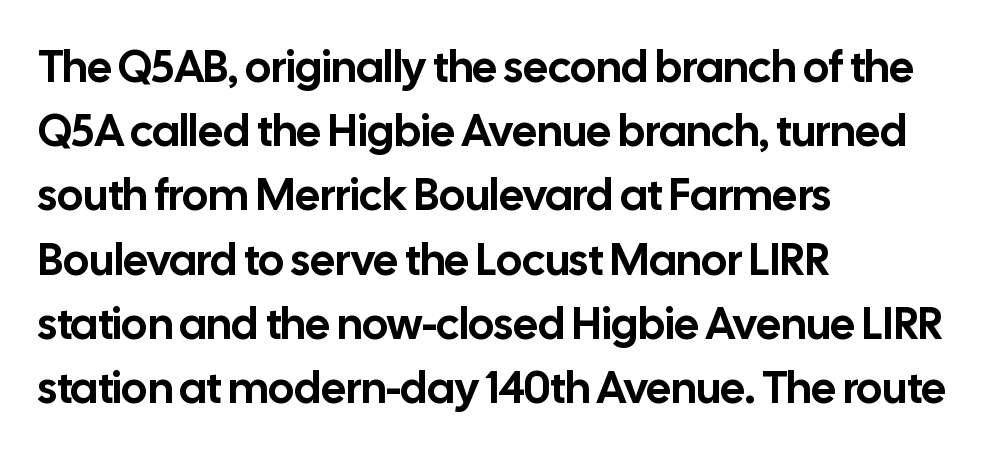
{"serif": "no", "italic": "no", "width": "normal", "stroke_contrast": "low", "x_height": "medium", "monospaced": "no", "underline": "no", "align": "left", "line_spacing": "normal", "line_spacing_ratio": 1.46, "letter_spacing": "normal", "letter_spacing_em": 0.0, "glyph_px": 44}
